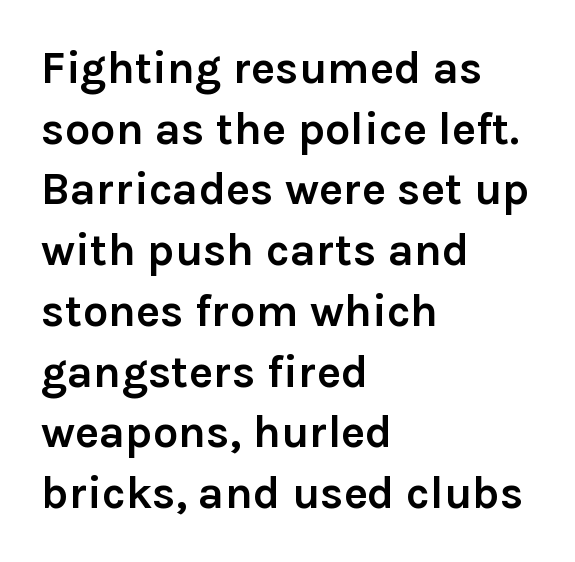
Q: Is the text bold? A: Yes.
Q: Is the text italic (slanted)? A: No, it is upright.
Q: Is the typeface a serif or a sans-serif typeface? A: Sans-serif.
Q: Is the text underlined? A: No.
Q: How is the paragraph aligned? A: Left-aligned.
Q: Is the spacing between letters normal or unusually wide? A: Normal.
Q: Is the spacing between lines tight, normal or loose? A: Normal.
Q: Width (condensed, normal, or wide)? A: Normal.
Q: Stroke contrast? A: Low.
Q: x-height? A: Medium.
Q: Monospaced? A: No.
